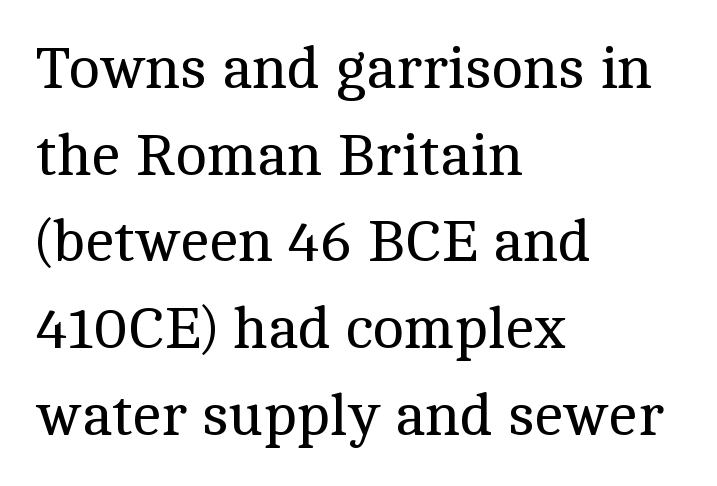
{"serif": "yes", "italic": "no", "bold": "no", "weight": "regular", "width": "normal", "x_height": "medium", "monospaced": "no", "underline": "no", "align": "left", "line_spacing": "normal", "line_spacing_ratio": 1.47, "letter_spacing": "normal", "letter_spacing_em": 0.0, "glyph_px": 59}
